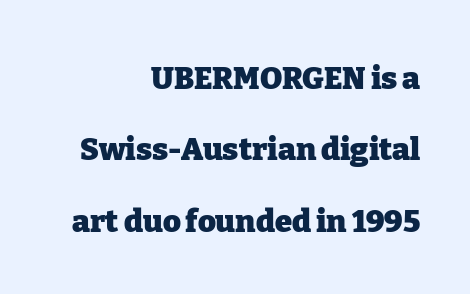
{"serif": "yes", "italic": "no", "bold": "yes", "weight": "heavy", "width": "normal", "stroke_contrast": "low", "x_height": "medium", "monospaced": "no", "underline": "no", "align": "right", "line_spacing": "loose", "line_spacing_ratio": 2.3, "letter_spacing": "normal", "letter_spacing_em": 0.0, "glyph_px": 31}
